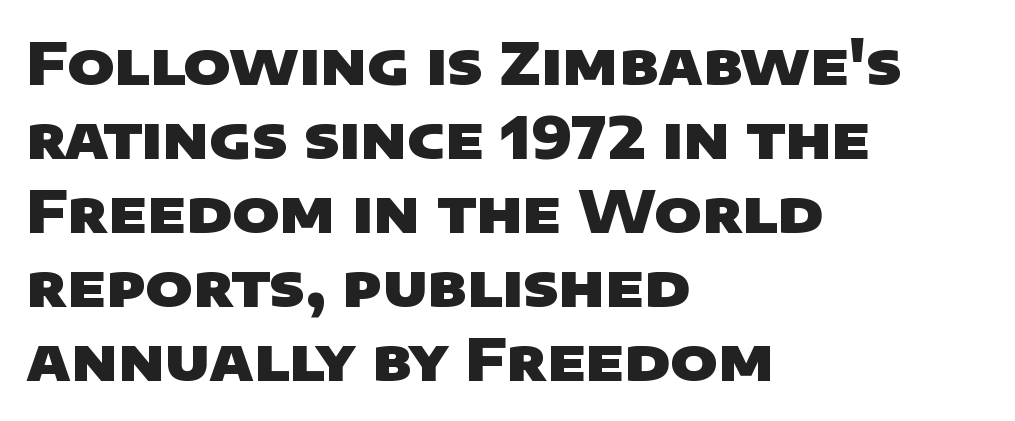
Glyph-to-glyph distance matches everyday printed text. Students, observe: this is what conventionally led text looks like. One-word summary of the alignment: left. Summary of weight: heavy, a full bold.
